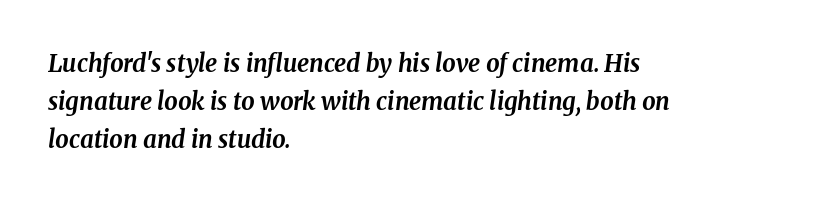
{"italic": "yes", "lean": "right", "slant_degrees": 8, "bold": "yes", "underline": "no", "align": "left", "line_spacing": "normal", "line_spacing_ratio": 1.59, "letter_spacing": "normal", "letter_spacing_em": 0.0, "glyph_px": 24}
